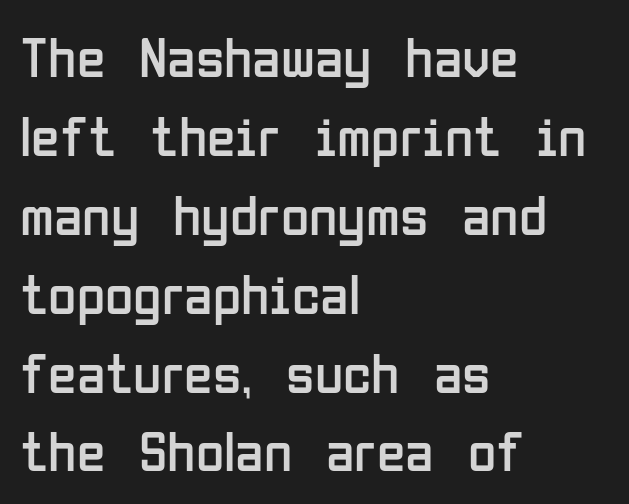
The image shows 58 px regular-weight, condensed sans-serif type, upright; set left-aligned, normal line spacing (1.36x), normal letter spacing, not underlined; low stroke contrast and a medium x-height.
